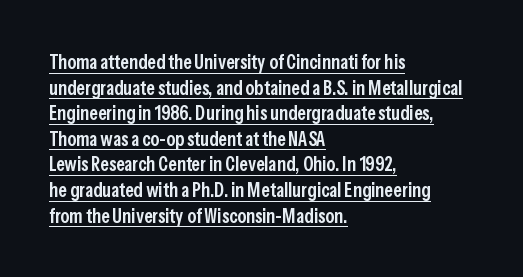
{"italic": "no", "bold": "semi", "underline": "yes", "align": "left", "line_spacing": "normal", "line_spacing_ratio": 1.28, "letter_spacing": "normal", "letter_spacing_em": 0.0, "glyph_px": 20}
